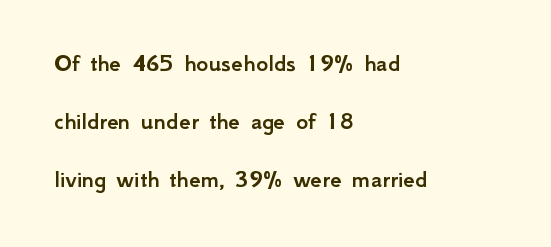
{"italic": "no", "underline": "no", "align": "left", "line_spacing": "loose", "line_spacing_ratio": 2.23, "letter_spacing": "normal", "letter_spacing_em": 0.0, "glyph_px": 26}
